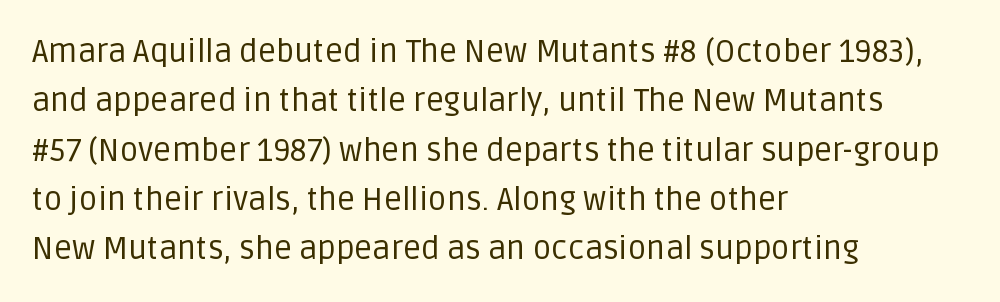
{"serif": "no", "italic": "no", "bold": "no", "weight": "regular", "width": "normal", "stroke_contrast": "low", "x_height": "large", "monospaced": "no", "underline": "no", "align": "left", "line_spacing": "normal", "line_spacing_ratio": 1.54, "letter_spacing": "normal", "letter_spacing_em": 0.0, "glyph_px": 32}
